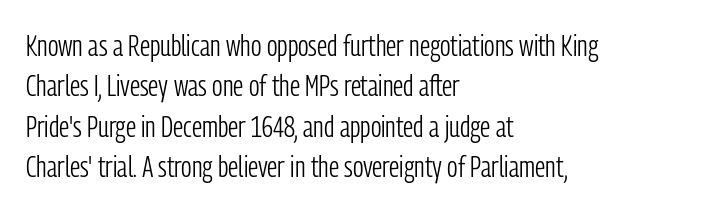
{"serif": "no", "italic": "no", "bold": "no", "weight": "light", "width": "condensed", "stroke_contrast": "low", "x_height": "medium", "monospaced": "no", "underline": "no", "align": "left", "line_spacing": "normal", "line_spacing_ratio": 1.35, "letter_spacing": "normal", "letter_spacing_em": 0.0, "glyph_px": 30}
